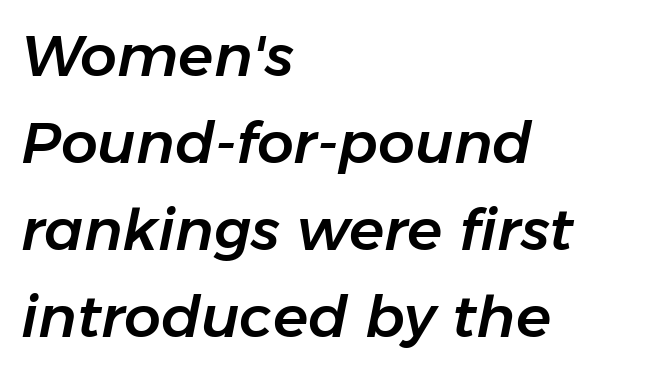
Students, note that the glyphs here touch the page at normal intervals. The letters advance in unequal steps, a hallmark of proportional type. Vertical spacing — default. The lettering tilts uniformly, giving the passage an italic look. The lines are quadded left.
